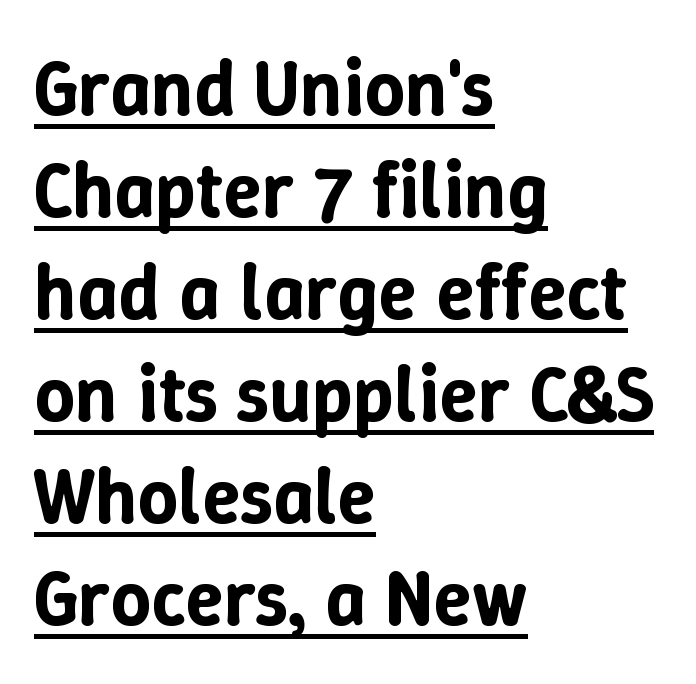
{"italic": "no", "width": "normal", "stroke_contrast": "low", "x_height": "medium", "monospaced": "no", "underline": "yes", "align": "left", "line_spacing": "normal", "line_spacing_ratio": 1.29, "letter_spacing": "normal", "letter_spacing_em": 0.0, "glyph_px": 79}
